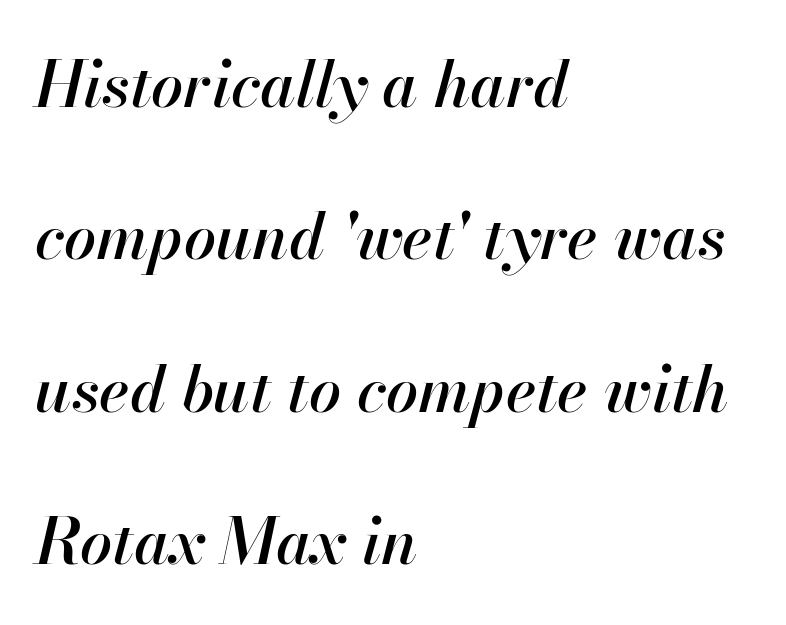
{"italic": "yes", "lean": "right", "slant_degrees": 13, "width": "normal", "stroke_contrast": "high", "x_height": "small", "monospaced": "no", "underline": "no", "align": "left", "line_spacing": "loose", "line_spacing_ratio": 2.38, "letter_spacing": "normal", "letter_spacing_em": 0.0, "glyph_px": 64}
